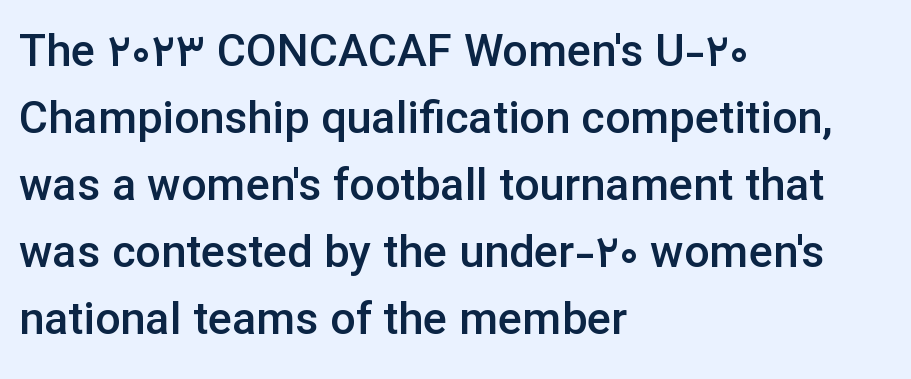
{"serif": "no", "italic": "no", "bold": "semi", "weight": "semibold", "width": "normal", "stroke_contrast": "low", "x_height": "medium", "monospaced": "no", "underline": "no", "align": "left", "line_spacing": "normal", "line_spacing_ratio": 1.49, "letter_spacing": "normal", "letter_spacing_em": 0.0, "glyph_px": 45}
